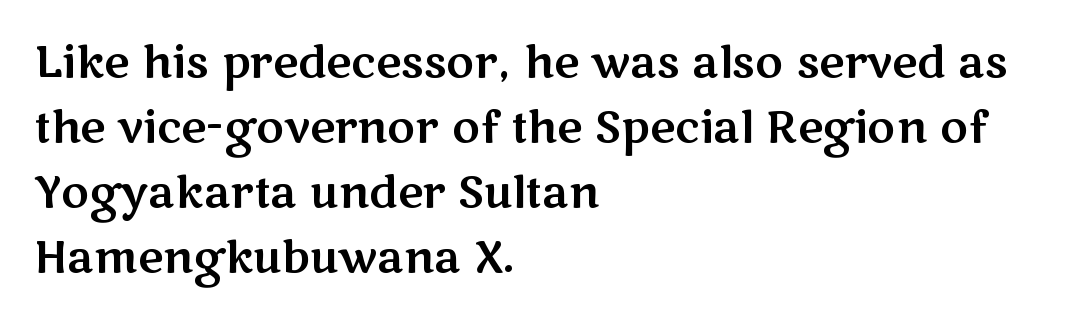
Q: Is the text italic (slanted)? A: No, it is upright.
Q: Is the typeface a serif or a sans-serif typeface? A: Sans-serif.
Q: Is the text underlined? A: No.
Q: How is the paragraph aligned? A: Left-aligned.
Q: Is the spacing between letters normal or unusually wide? A: Normal.
Q: Is the spacing between lines tight, normal or loose? A: Normal.
Q: Width (condensed, normal, or wide)? A: Wide.
Q: Stroke contrast? A: Medium.
Q: x-height? A: Medium.
Q: Monospaced? A: No.
